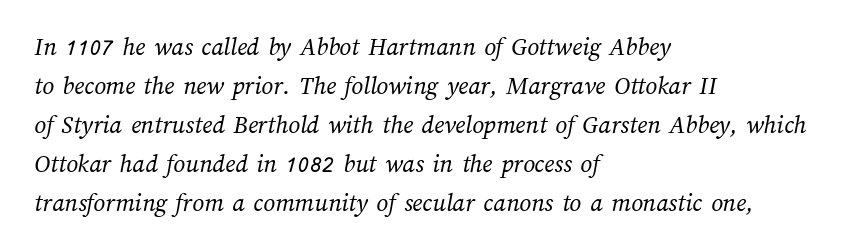
The image shows 26 px text type; set left-aligned, normal line spacing (1.5x), normal letter spacing, not underlined.
